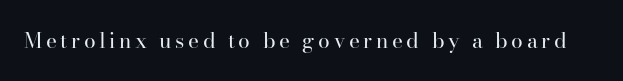
Nope, not italic — everything's standing straight. Weight: regular or lighter. This rendering features lettering with no underline.
